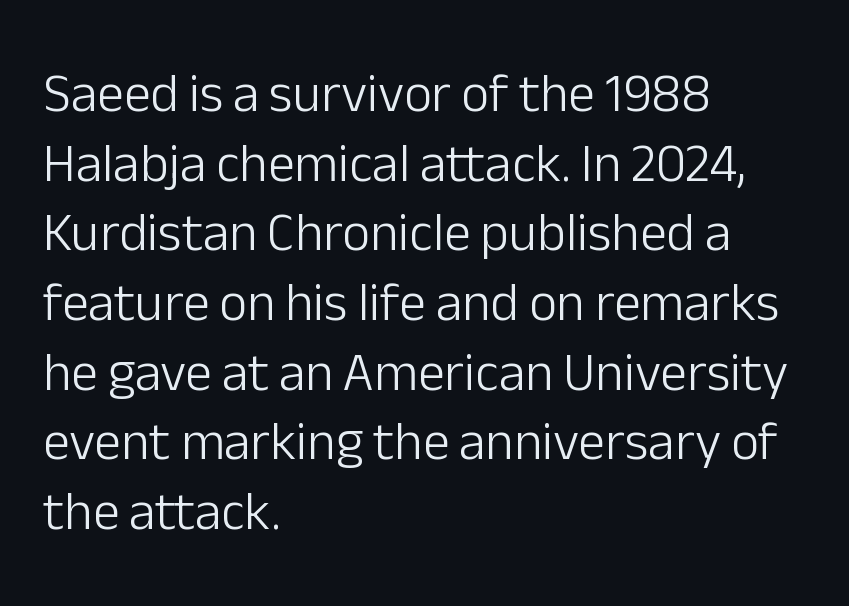
The image shows 54 px light sans-serif type, upright; set left-aligned, normal line spacing (1.29x), normal letter spacing, not underlined; low stroke contrast and a medium x-height.
